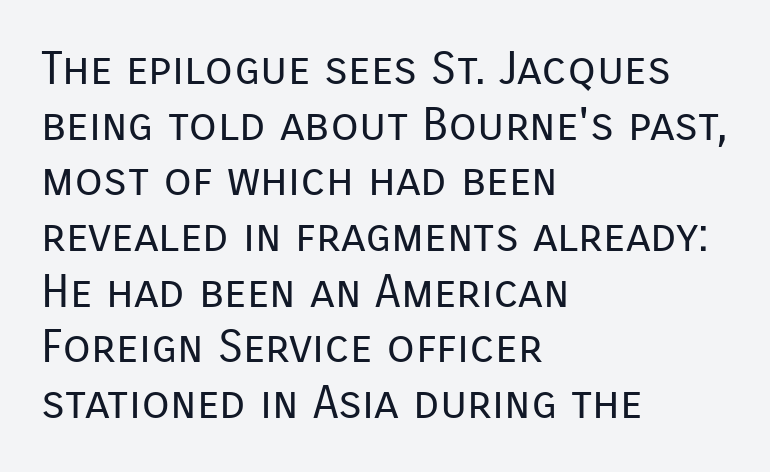
The compositor pushed each line to the left boundary. In terms of posture, this sample is upright. This rendering features lettering with no underline. Weight: not bold — regular or lighter. Caption: standard tracking, unaltered.
